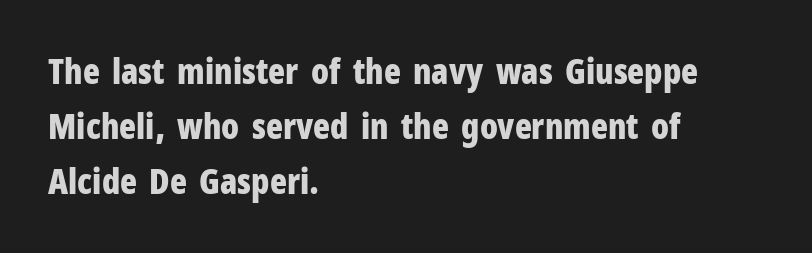
The image shows 35 px bold, condensed sans-serif type, upright; set left-aligned, normal line spacing (1.57x), normal letter spacing, not underlined; low stroke contrast and a medium x-height.
